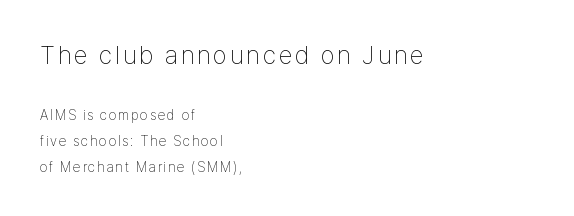
Q: Is the text bold? A: No.
Q: Is the text italic (slanted)? A: No, it is upright.
Q: Is the text underlined? A: No.
Q: How is the paragraph aligned? A: Left-aligned.
Q: Which block of text is set in a larger size, the first (top) or the second (bottom)? A: The first (top) one.
